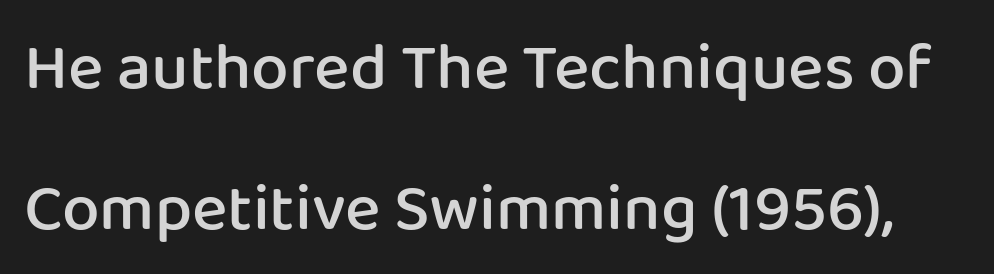
Font category for this specimen: sans-serif. Check under the words: just untouched page. This rendering leaves character spacing at its baseline value. On the weight axis this lands at semibold, roughly 600. Posture: vertical.
